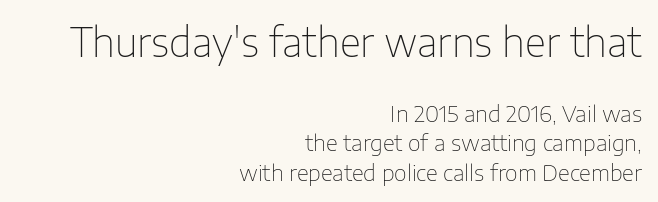
Q: Is the text bold? A: No.
Q: Is the text italic (slanted)? A: No, it is upright.
Q: Is the typeface a serif or a sans-serif typeface? A: Sans-serif.
Q: Is the text underlined? A: No.
Q: How is the paragraph aligned? A: Right-aligned.
Q: Is the spacing between letters normal or unusually wide? A: Normal.
Q: Is the spacing between lines tight, normal or loose? A: Normal.
Q: Which block of text is set in a larger size, the first (top) or the second (bottom)? A: The first (top) one.
Q: Width (condensed, normal, or wide)? A: Normal.
Q: Stroke contrast? A: Low.
Q: x-height? A: Medium.
Q: Monospaced? A: No.
